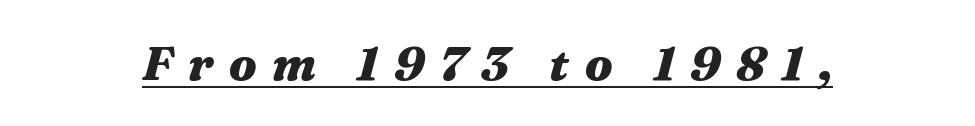
Chunky letters — that's bold for sure. Like a heading marked for emphasis, these lines bear an underscore. Is the type slanted? Yes — the strokes lean at a clear angle. Each word looks stretched out because of the extra space between its letters. Note the varied advance widths — an 'i' is clearly narrower than an 'm'.
